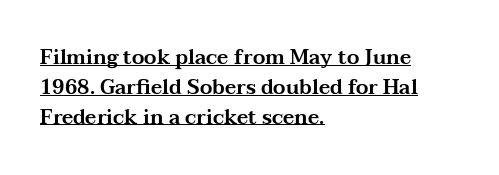
{"italic": "no", "underline": "yes", "align": "left", "line_spacing": "normal", "line_spacing_ratio": 1.49, "letter_spacing": "normal", "letter_spacing_em": 0.0, "glyph_px": 20}
